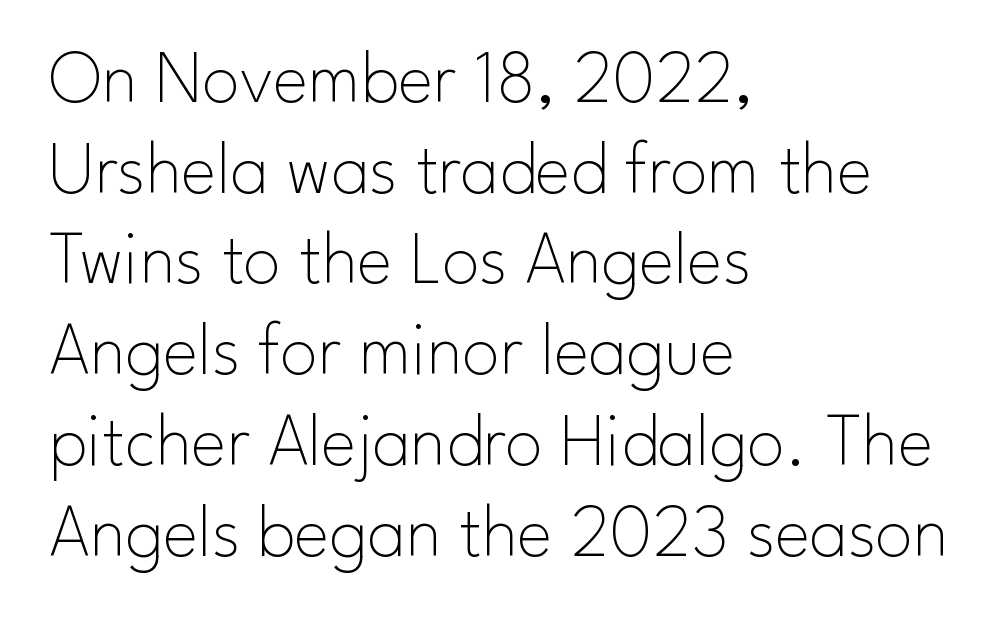
Weight: in the light-to-regular range. Style check: upright. Classification — sans serif. Does the copy run flush right? No — it runs flush left. Each letter keeps its own natural width here, so spacing adapts to shape. Students, note that the glyphs here touch the page at normal intervals.
